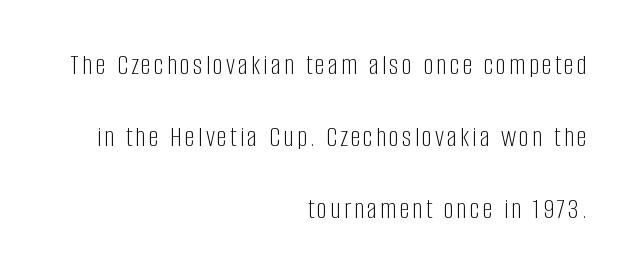
Q: Is the text bold? A: No.
Q: Is the text italic (slanted)? A: No, it is upright.
Q: Is the typeface a serif or a sans-serif typeface? A: Sans-serif.
Q: Is the text underlined? A: No.
Q: How is the paragraph aligned? A: Right-aligned.
Q: Is the spacing between lines tight, normal or loose? A: Loose.
Q: Width (condensed, normal, or wide)? A: Condensed.
Q: Stroke contrast? A: Low.
Q: x-height? A: Large.
Q: Monospaced? A: No.
